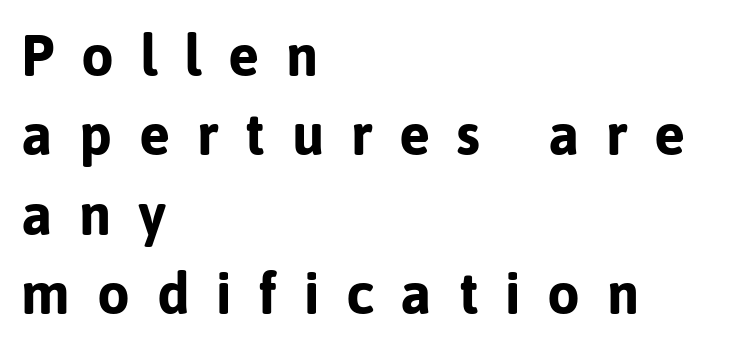
Q: Is the text bold? A: Yes.
Q: Is the text italic (slanted)? A: No, it is upright.
Q: Is the typeface a serif or a sans-serif typeface? A: Sans-serif.
Q: Is the text underlined? A: No.
Q: How is the paragraph aligned? A: Left-aligned.
Q: Is the spacing between letters normal or unusually wide? A: Unusually wide.
Q: Is the spacing between lines tight, normal or loose? A: Normal.
Q: Width (condensed, normal, or wide)? A: Normal.
Q: Stroke contrast? A: Low.
Q: x-height? A: Medium.
Q: Monospaced? A: No.
